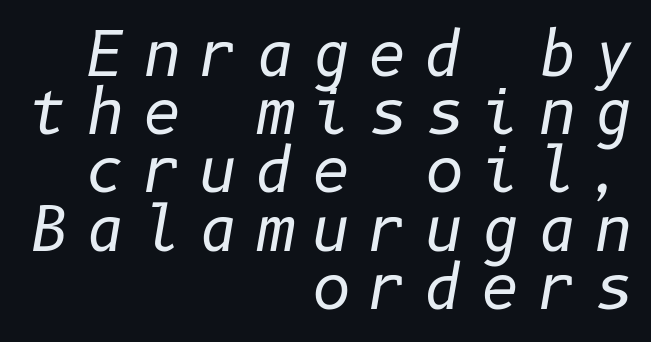
Q: Is the text bold? A: No.
Q: Is the text italic (slanted)? A: Yes, it leans right by about 10 degrees.
Q: Is the text underlined? A: No.
Q: How is the paragraph aligned? A: Right-aligned.
Q: Is the spacing between letters normal or unusually wide? A: Unusually wide.
Q: Is the spacing between lines tight, normal or loose? A: Tight.
Q: Width (condensed, normal, or wide)? A: Normal.
Q: Stroke contrast? A: Low.
Q: x-height? A: Medium.
